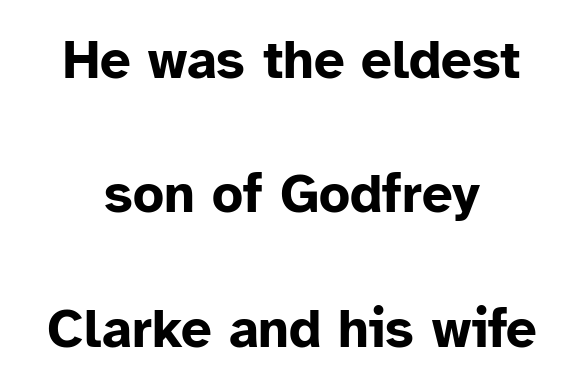
Q: Is the text bold? A: Yes.
Q: Is the text italic (slanted)? A: No, it is upright.
Q: Is the typeface a serif or a sans-serif typeface? A: Sans-serif.
Q: Is the text underlined? A: No.
Q: How is the paragraph aligned? A: Centered.
Q: Is the spacing between letters normal or unusually wide? A: Normal.
Q: Is the spacing between lines tight, normal or loose? A: Loose.
Q: Width (condensed, normal, or wide)? A: Normal.
Q: Stroke contrast? A: Low.
Q: x-height? A: Medium.
Q: Monospaced? A: No.
